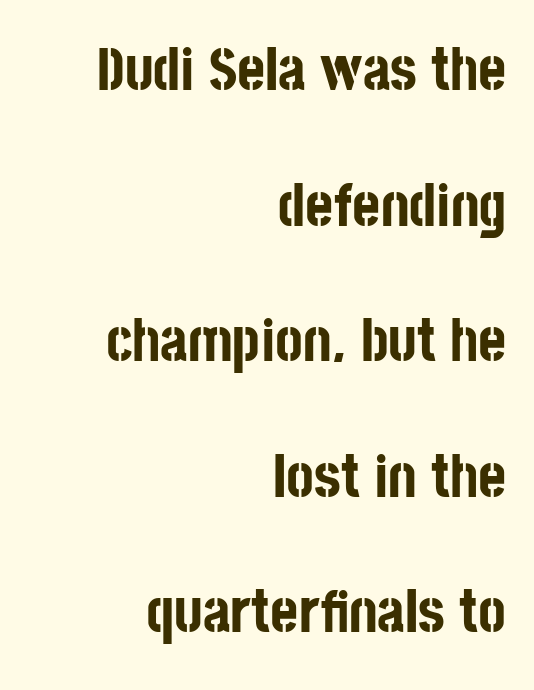
The image shows 60 px bold, condensed sans-serif type, upright; set right-aligned, loose line spacing (2.26x), normal letter spacing, not underlined; low stroke contrast and a large x-height.
